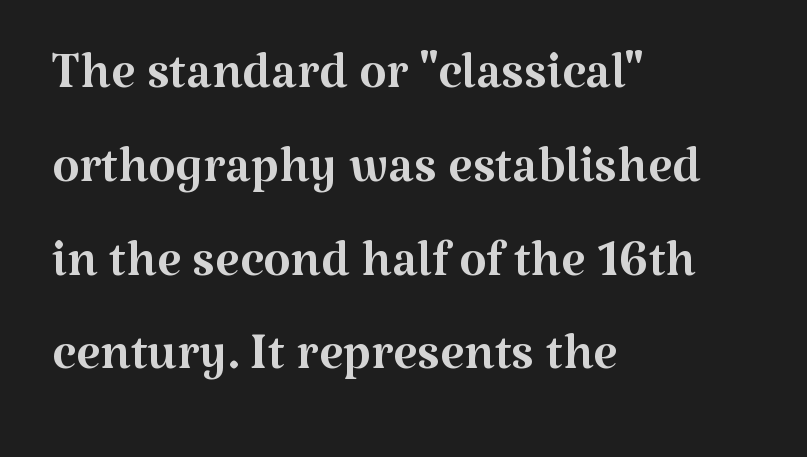
Q: Is the text bold? A: No.
Q: Is the text italic (slanted)? A: No, it is upright.
Q: Is the typeface a serif or a sans-serif typeface? A: Serif.
Q: Is the text underlined? A: No.
Q: How is the paragraph aligned? A: Left-aligned.
Q: Is the spacing between letters normal or unusually wide? A: Normal.
Q: Is the spacing between lines tight, normal or loose? A: Normal.
Q: Width (condensed, normal, or wide)? A: Normal.
Q: Stroke contrast? A: Medium.
Q: x-height? A: Medium.
Q: Monospaced? A: No.
